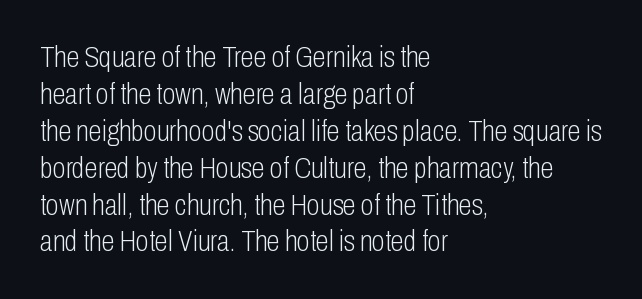
{"serif": "no", "italic": "no", "bold": "no", "weight": "light", "width": "condensed", "stroke_contrast": "low", "x_height": "medium", "monospaced": "no", "underline": "no", "align": "left", "line_spacing_ratio": 1.23, "letter_spacing": "normal", "letter_spacing_em": 0.0, "glyph_px": 30}
